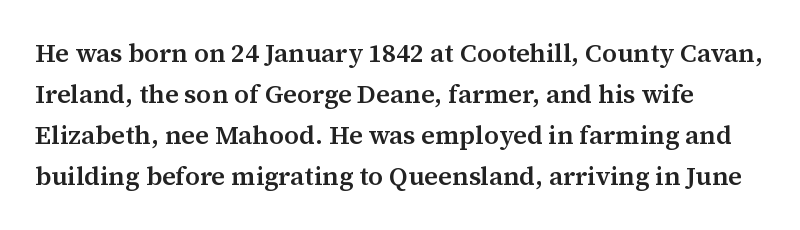
The image shows 26 px text type, upright; set normal line spacing (1.58x), normal letter spacing, not underlined.
